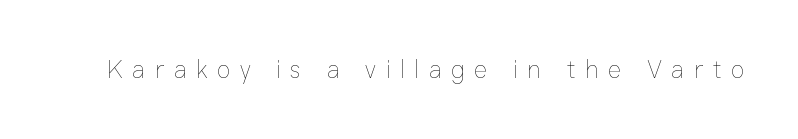
The image shows 25 px text type, upright; set unusually wide letter spacing (+0.38 em), not underlined.
